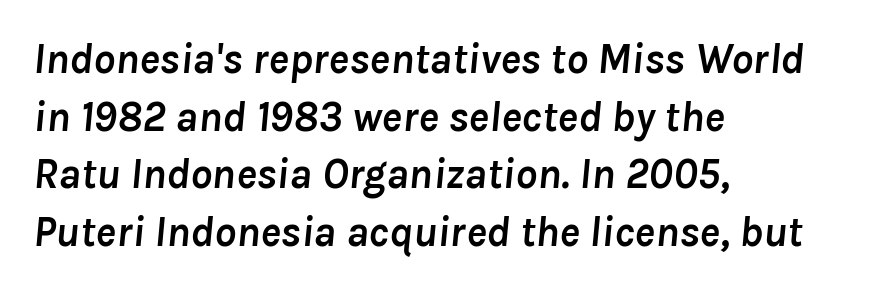
The image shows 43 px semibold type, italic (leaning right); set left-aligned, normal line spacing (1.34x), normal letter spacing, not underlined; low stroke contrast and a medium x-height.
